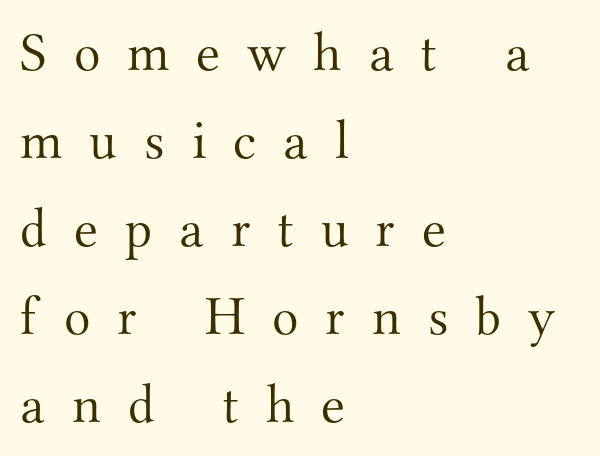
Is the type heavy? It reads as light-to-regular instead. Character widths vary here, with narrow letters taking less room than wide ones. The glyphs are unaccompanied by any horizontal stroke below them. This sample keeps an unexceptional amount of space between lines. The tracking reads as deliberately expanded to a designer's eye. The passage is arranged the way most books set body copy — flush left.
